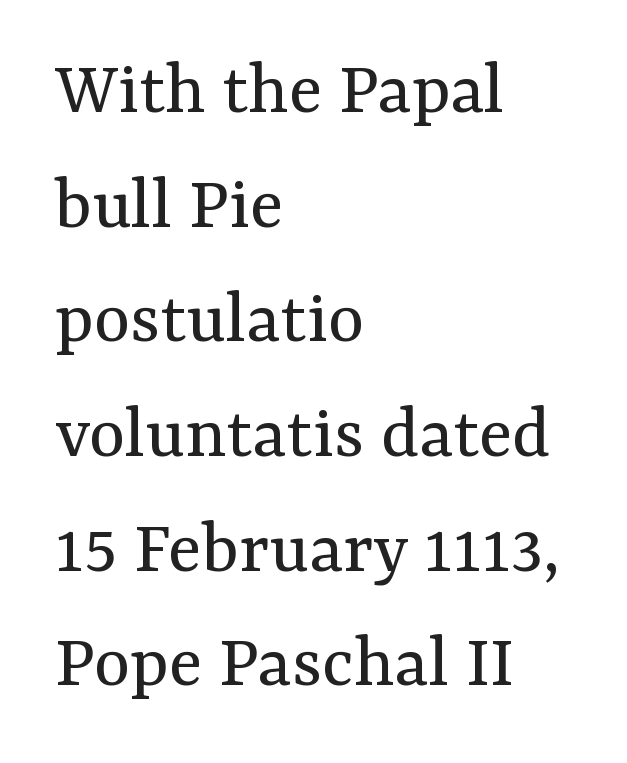
The image shows 78 px regular-weight serif type, upright; set left-aligned, normal line spacing (1.47x), normal letter spacing, not underlined; medium stroke contrast and a medium x-height.
